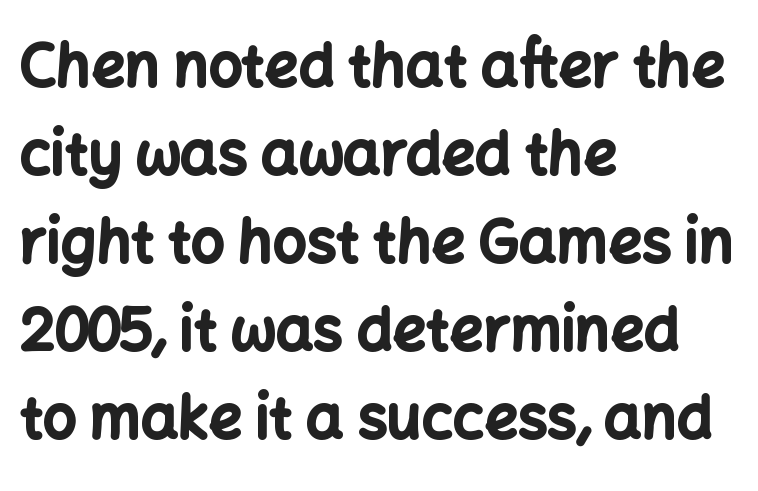
{"serif": "no", "italic": "no", "bold": "yes", "weight": "bold", "width": "normal", "stroke_contrast": "low", "x_height": "medium", "monospaced": "no", "underline": "no", "align": "left", "line_spacing": "normal", "line_spacing_ratio": 1.49, "letter_spacing": "normal", "letter_spacing_em": 0.0, "glyph_px": 59}
